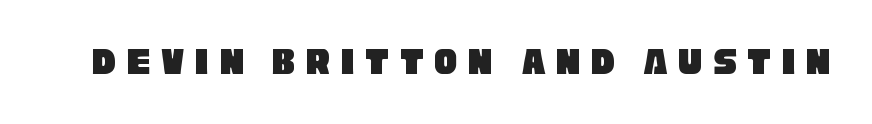
The letterforms stand isolated, each surrounded by extra space. This rendering features lettering with no underline. Think of a printed novel: that variable character pitch is what you see here. This is sans-serif lettering, the kind often seen on screens and signage.
